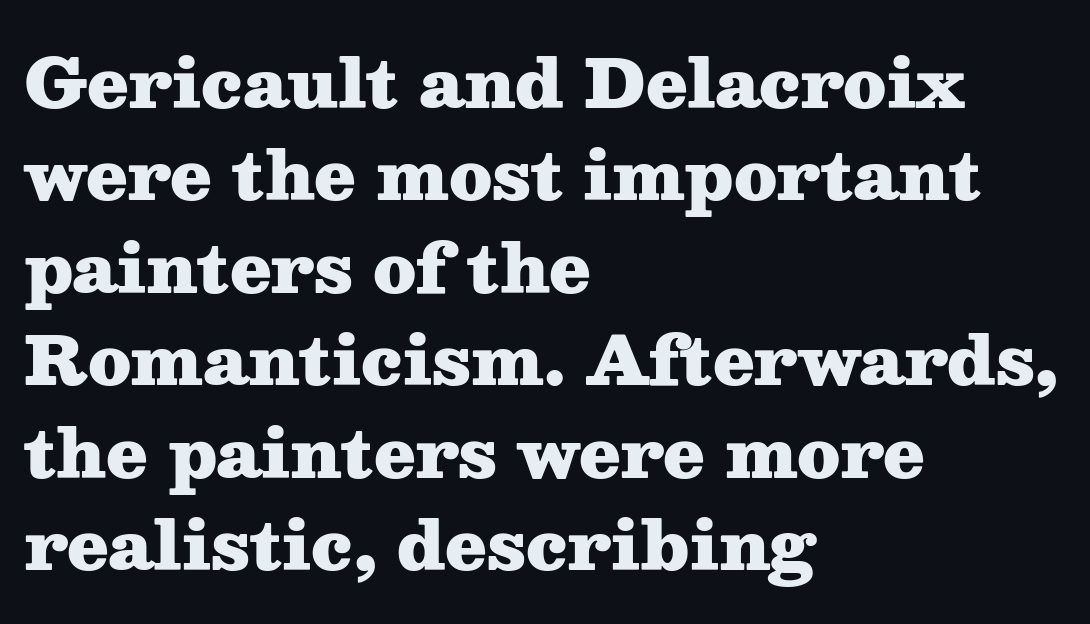
Compared with a centered layout, this one pins lines to the left instead. Interline gaps are of average width in this sample. Heavy, bold letterforms. The letters carry serifs — small finishing strokes at the ends of their stems.
